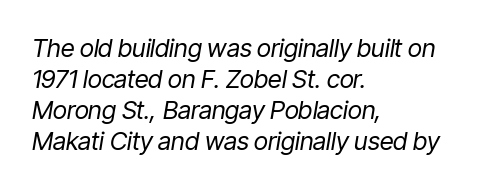
The image shows 25 px text type, italic (leaning right); set left-aligned, line spacing 1.24x, normal letter spacing, not underlined.
